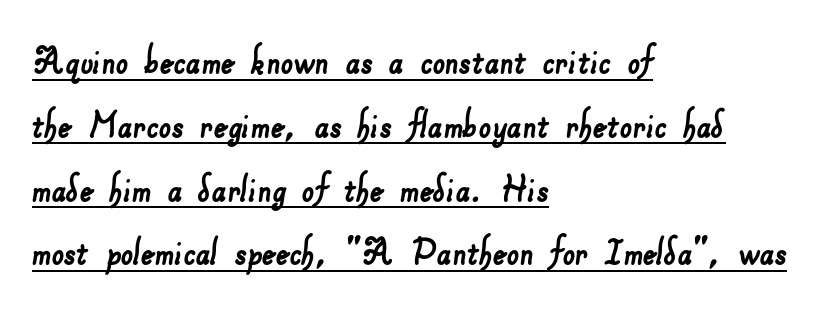
The image shows 44 px sans-serif type; set left-aligned, normal line spacing (1.45x), normal letter spacing, underlined; low stroke contrast and a small x-height.
